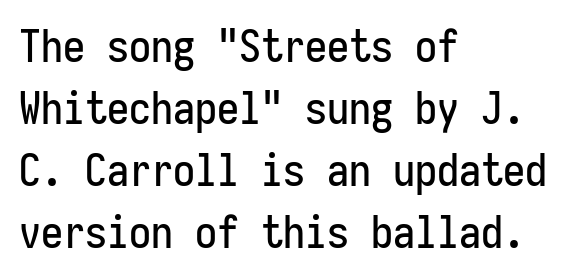
Words float on clear page, feet unadorned. Is this a fixed-width face? Yes — each glyph sits in an identical cell. You can tell it's not italic because the verticals are truly vertical. The text was rendered using a sans face with plain stroke endings. Evenly set lines give the paragraph a standard silhouette.
